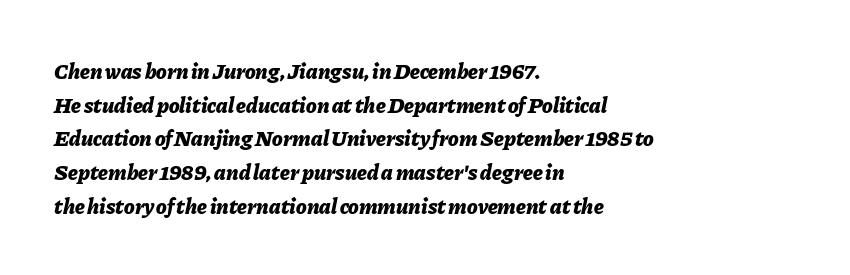
Q: Is the text bold? A: Yes.
Q: Is the text italic (slanted)? A: Yes, it leans right by about 11 degrees.
Q: Is the text underlined? A: No.
Q: How is the paragraph aligned? A: Left-aligned.
Q: Is the spacing between letters normal or unusually wide? A: Normal.
Q: Is the spacing between lines tight, normal or loose? A: Normal.
